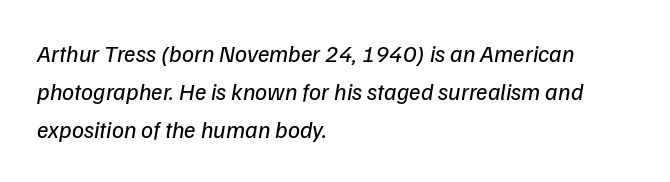
{"bold": "no", "underline": "no", "align": "left", "line_spacing": "normal", "line_spacing_ratio": 1.59, "letter_spacing": "normal", "letter_spacing_em": 0.0, "glyph_px": 24}
